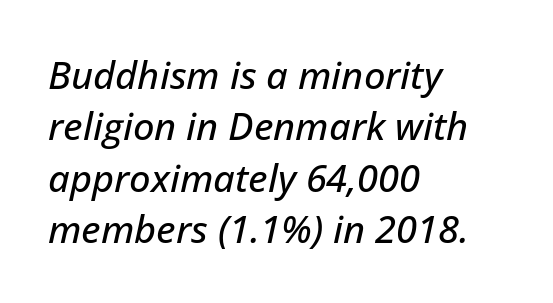
{"italic": "yes", "lean": "right", "slant_degrees": 12, "width": "normal", "stroke_contrast": "low", "x_height": "medium", "monospaced": "no", "underline": "no", "align": "left", "line_spacing": "normal", "line_spacing_ratio": 1.35, "letter_spacing": "normal", "letter_spacing_em": 0.0, "glyph_px": 38}
